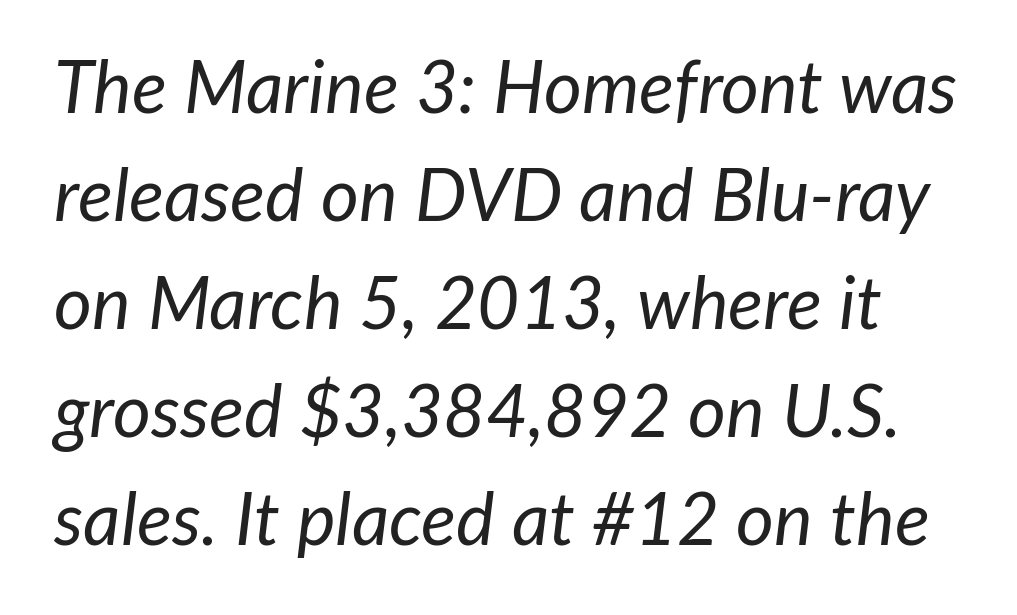
The typesetting does not lean heavy: it is not bold. How would I describe the line gaps? Plain and ordinary. Each letter keeps its own natural width here, so spacing adapts to shape. Has an underline been added? It has not. Tall strokes in this sample are angled rather than plumb.
